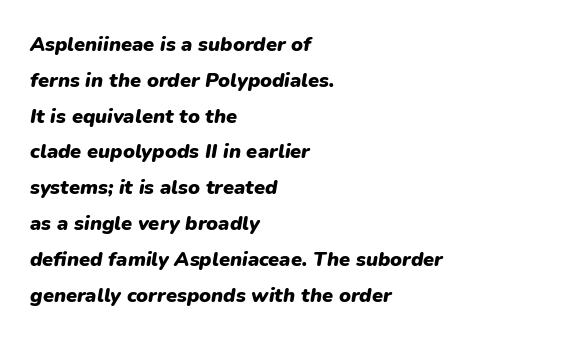
Q: Is the text bold? A: Yes.
Q: Is the text italic (slanted)? A: Yes, it leans right by about 9 degrees.
Q: Is the text underlined? A: No.
Q: How is the paragraph aligned? A: Left-aligned.
Q: Is the spacing between letters normal or unusually wide? A: Normal.
